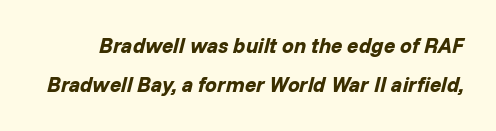
The image shows 21 px bold type, italic (leaning right); set line spacing 1.88x, normal letter spacing, not underlined.
